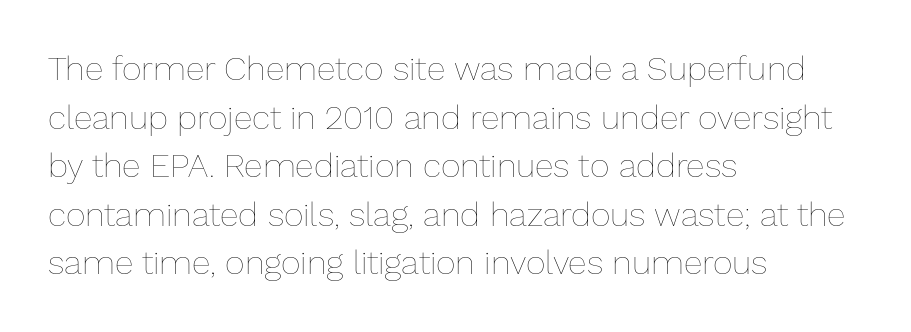
Q: Is the text bold? A: No.
Q: Is the text italic (slanted)? A: No, it is upright.
Q: Is the text underlined? A: No.
Q: How is the paragraph aligned? A: Left-aligned.
Q: Is the spacing between letters normal or unusually wide? A: Normal.
Q: Is the spacing between lines tight, normal or loose? A: Normal.
Q: Width (condensed, normal, or wide)? A: Normal.
Q: Stroke contrast? A: Low.
Q: x-height? A: Medium.
Q: Monospaced? A: No.
